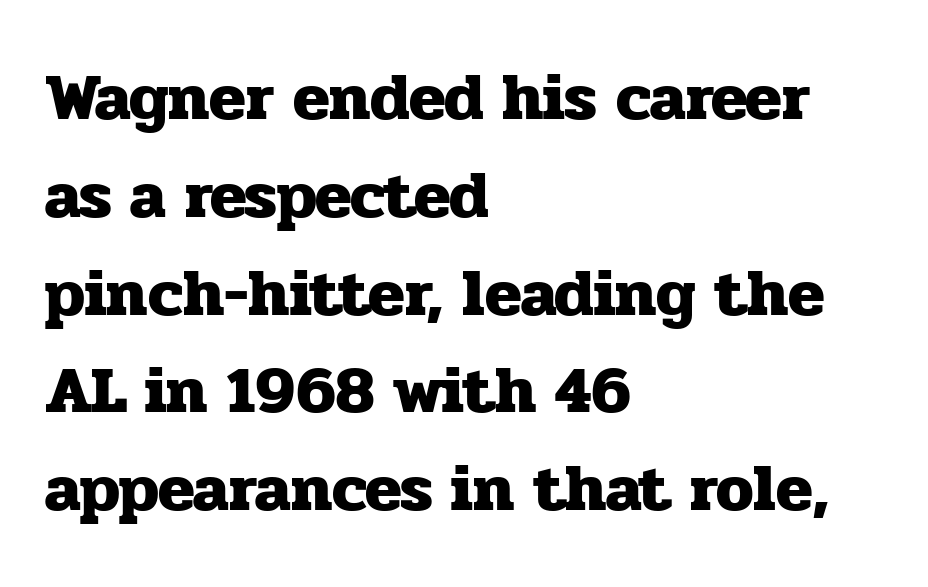
This block has exactly the height ordinary leading produces. Horizontal alignment here is leftward, the default for most running prose. The characters display serif detailing at their extremities. Spacing between characters is what you'd get straight out of the box.
